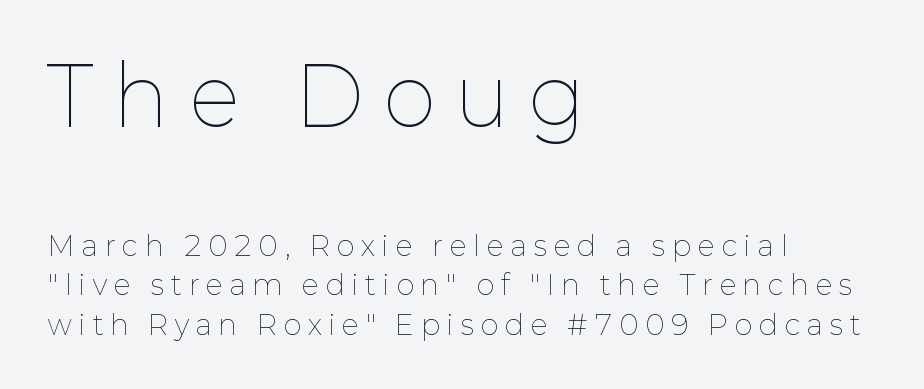
The image shows 80 px thin type, upright; set left-aligned, normal line spacing (1.46x), unusually wide letter spacing (+0.27 em), not underlined; the first (top) block is 2.96x larger; low stroke contrast and a medium x-height.
